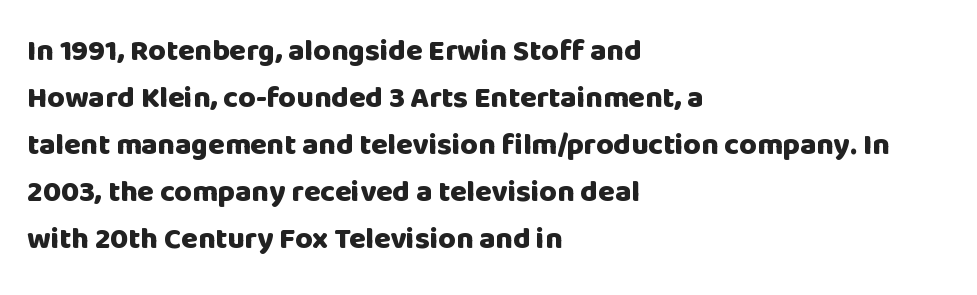
{"serif": "no", "italic": "no", "bold": "yes", "weight": "heavy", "width": "normal", "stroke_contrast": "low", "x_height": "large", "monospaced": "no", "underline": "no", "align": "left", "line_spacing": "normal", "line_spacing_ratio": 1.57, "letter_spacing": "normal", "letter_spacing_em": 0.0, "glyph_px": 30}
